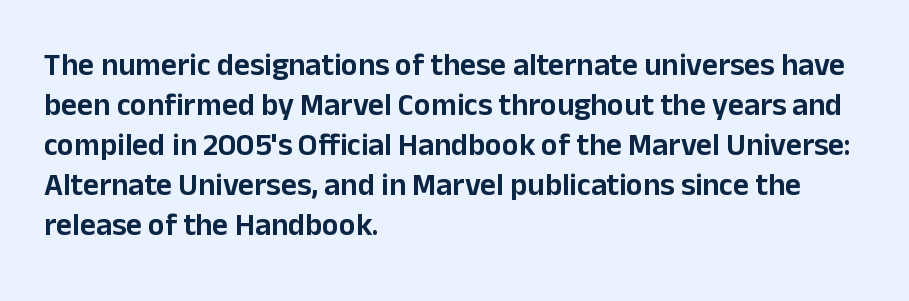
Ordinary non-slanted type is in use. Check under the words: just untouched page. Which margin do the lines hug? The left one — the right edge is uneven. A typesetter would call this zero additional tracking. The lines sit at an ordinary, default distance from one another. Each letter keeps its own natural width here, so spacing adapts to shape.
